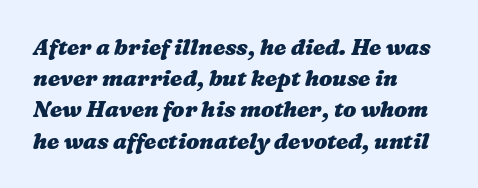
The image shows 22 px bold type; set left-aligned, normal line spacing (1.42x), normal letter spacing, not underlined.
